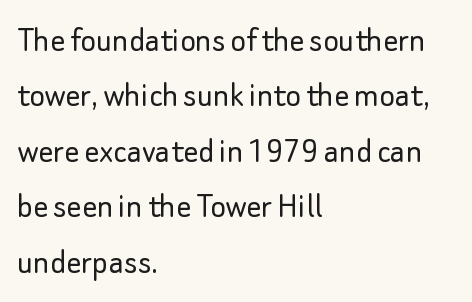
{"serif": "no", "italic": "no", "bold": "no", "weight": "light", "width": "normal", "stroke_contrast": "low", "x_height": "small", "monospaced": "no", "underline": "no", "align": "left", "line_spacing": "normal", "line_spacing_ratio": 1.5, "letter_spacing": "normal", "letter_spacing_em": 0.0, "glyph_px": 37}
